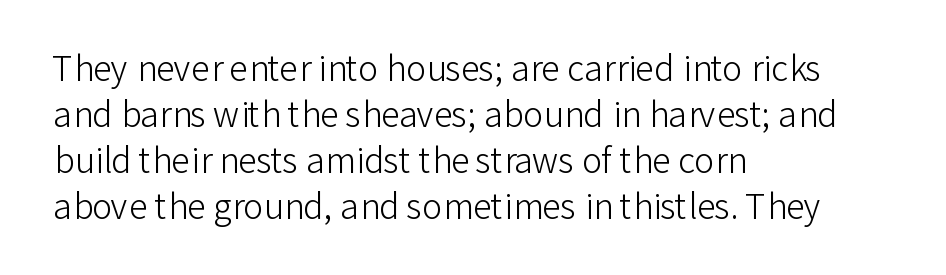
{"serif": "no", "italic": "no", "bold": "no", "weight": "light", "width": "normal", "stroke_contrast": "low", "x_height": "medium", "monospaced": "no", "underline": "no", "align": "left", "line_spacing": "normal", "line_spacing_ratio": 1.35, "letter_spacing": "normal", "letter_spacing_em": 0.0, "glyph_px": 34}
